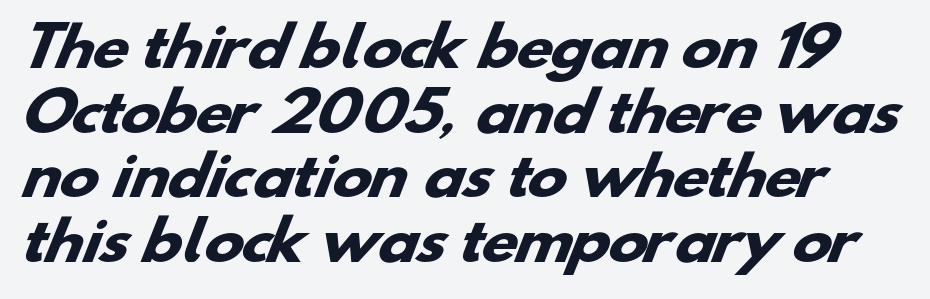
Q: Is the text bold? A: Yes.
Q: Is the typeface a serif or a sans-serif typeface? A: Sans-serif.
Q: Is the text underlined? A: No.
Q: Is the spacing between letters normal or unusually wide? A: Normal.
Q: Width (condensed, normal, or wide)? A: Wide.
Q: Stroke contrast? A: Low.
Q: x-height? A: Small.
Q: Monospaced? A: No.
